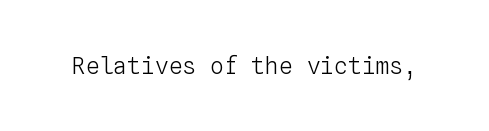
The type is set solid horizontally, with unmodified tracking. Words float on clear page, feet unadorned. A quiet, ordinary-to-light weight characterises the typeface. The type sits square on the baseline with zero lean.
